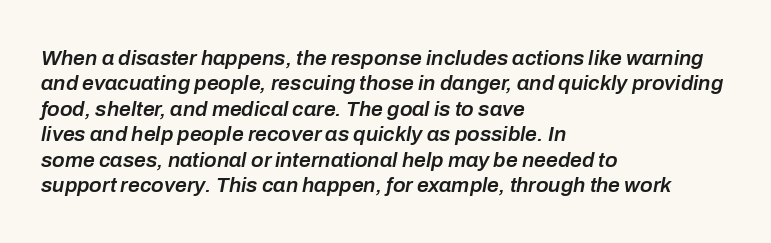
Q: Is the text bold? A: Semi-bold.
Q: Is the text italic (slanted)? A: Yes, it leans right by about 10 degrees.
Q: Is the text underlined? A: No.
Q: How is the paragraph aligned? A: Left-aligned.
Q: Is the spacing between letters normal or unusually wide? A: Normal.
